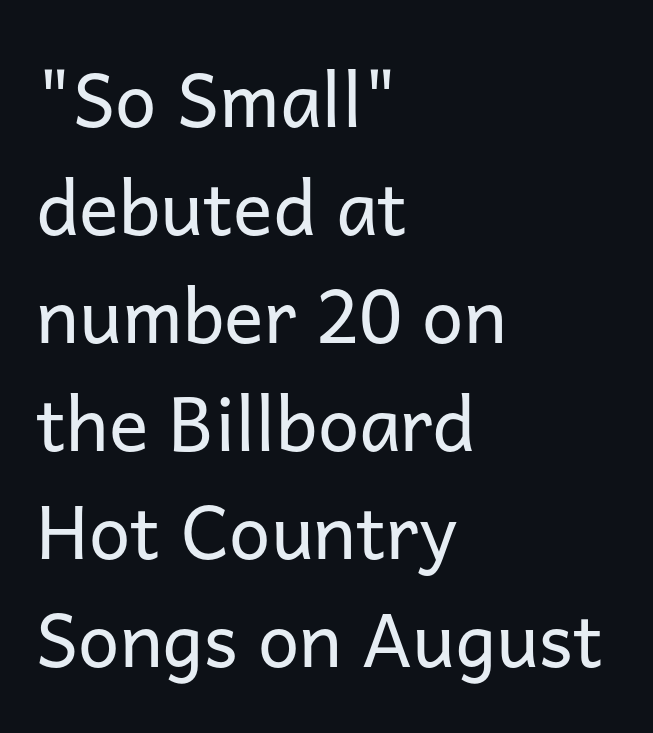
The text block is weighted toward the left margin, trailing off unevenly rightward. This rendering features lettering with no underline. No heavy texture on the line: the type isn't bold. Rendered with straight, roman letterforms. Typographically, this falls in the sans-serif category. Interline gaps are of average width in this sample.
